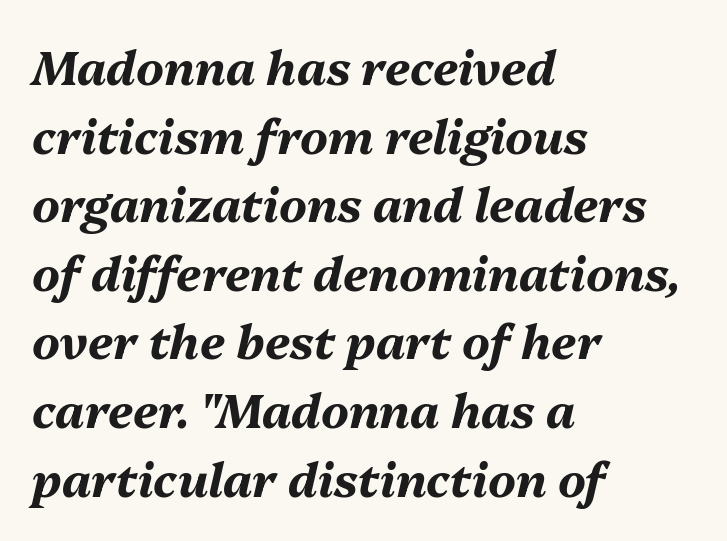
The image shows 47 px bold type, italic (leaning right); set left-aligned, normal line spacing (1.46x), normal letter spacing, not underlined; medium stroke contrast and a medium x-height.
